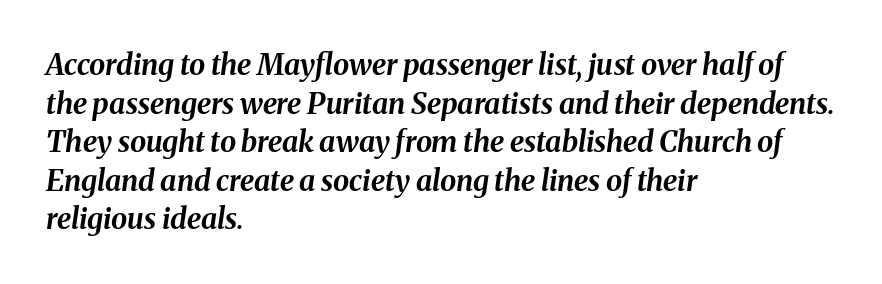
Horizontal alignment here is leftward, the default for most running prose. Think of a printed novel: that variable character pitch is what you see here. Lines of text with bare space underneath. I'd describe the lettering as bold — thick and assertive. Words appear dense and cohesive because spacing is normal. What's the leading like? Ordinary, nothing unusual.
